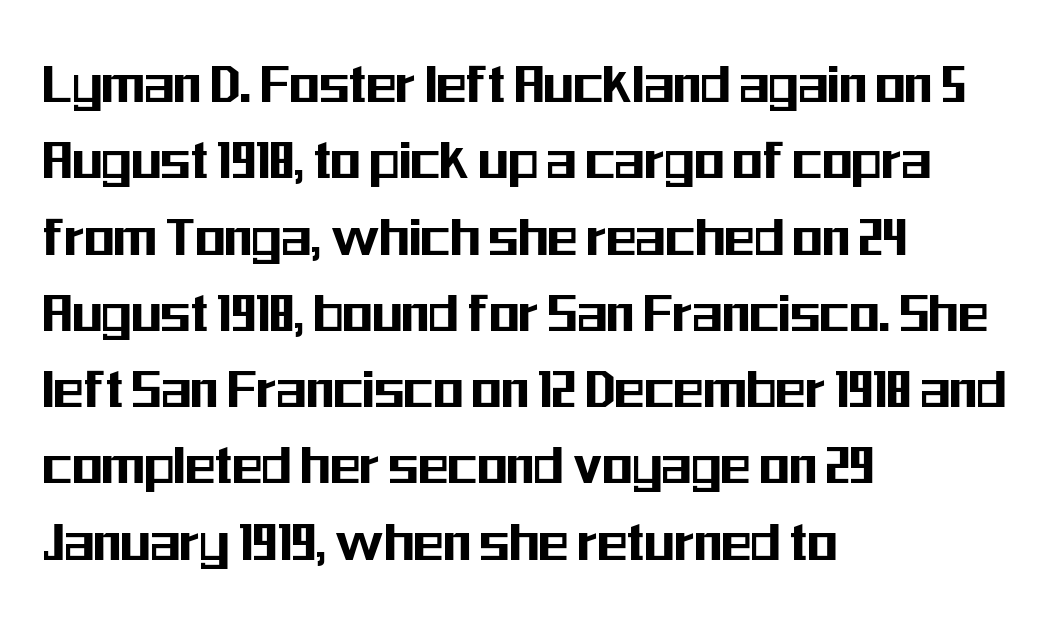
{"serif": "no", "italic": "no", "width": "condensed", "stroke_contrast": "medium", "x_height": "medium", "monospaced": "no", "underline": "no", "align": "left", "line_spacing_ratio": 1.23, "letter_spacing": "normal", "letter_spacing_em": 0.0, "glyph_px": 62}
